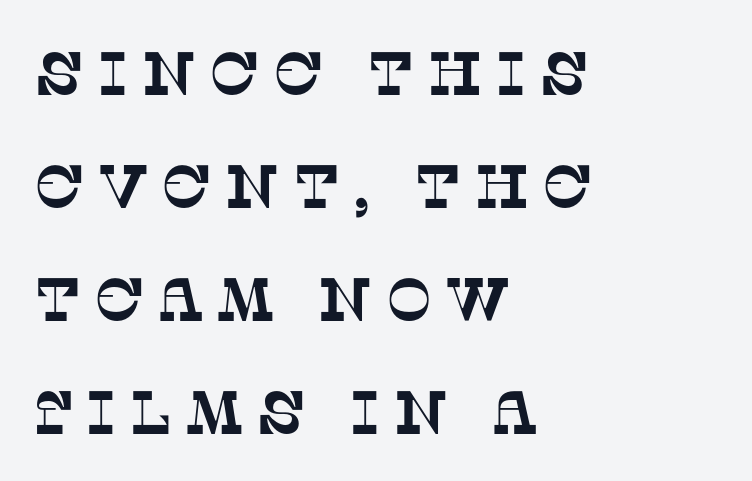
The image shows 61 px serif type; set left-aligned, line spacing 1.85x, unusually wide letter spacing (+0.2 em), not underlined; low stroke contrast and a large x-height.
